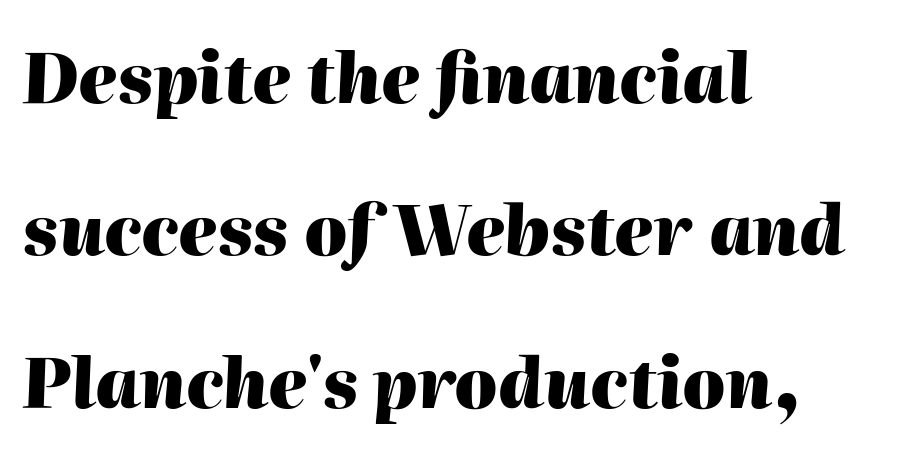
{"italic": "yes", "lean": "right", "slant_degrees": 2, "bold": "yes", "weight": "heavy", "width": "normal", "stroke_contrast": "high", "x_height": "medium", "monospaced": "no", "underline": "no", "align": "left", "line_spacing": "loose", "line_spacing_ratio": 2.24, "letter_spacing": "normal", "letter_spacing_em": 0.0, "glyph_px": 68}
